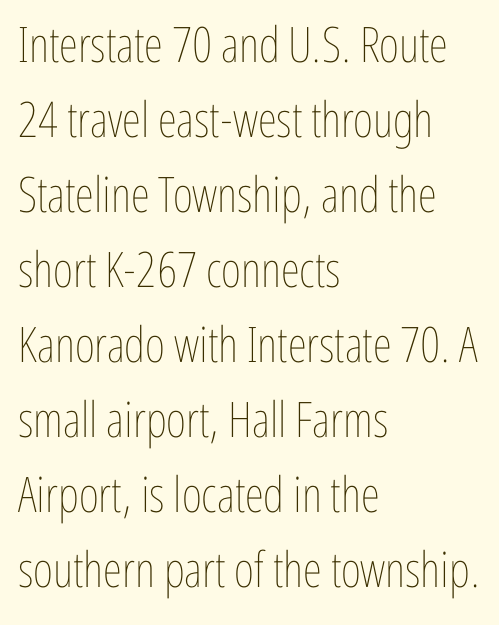
Q: Is the text bold? A: No.
Q: Is the text italic (slanted)? A: No, it is upright.
Q: Is the text underlined? A: No.
Q: How is the paragraph aligned? A: Left-aligned.
Q: Is the spacing between letters normal or unusually wide? A: Normal.
Q: Is the spacing between lines tight, normal or loose? A: Normal.
Q: Width (condensed, normal, or wide)? A: Condensed.
Q: Stroke contrast? A: Low.
Q: x-height? A: Medium.
Q: Monospaced? A: No.
